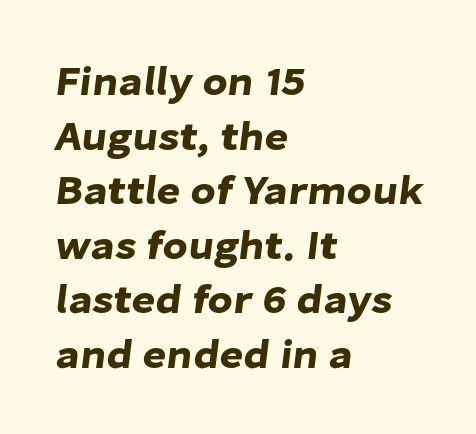
The image shows 41 px sans-serif type; set left-aligned, normal line spacing (1.33x), normal letter spacing, not underlined; low stroke contrast and a medium x-height.
